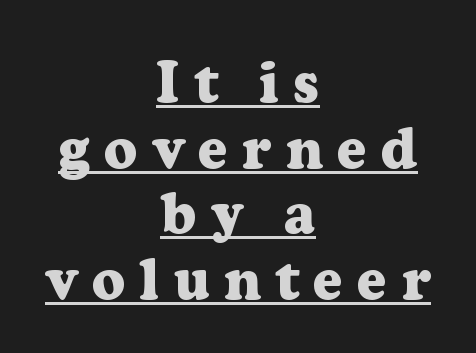
Q: Is the text bold? A: Yes.
Q: Is the text italic (slanted)? A: No, it is upright.
Q: Is the typeface a serif or a sans-serif typeface? A: Serif.
Q: Is the text underlined? A: Yes.
Q: How is the paragraph aligned? A: Centered.
Q: Is the spacing between letters normal or unusually wide? A: Unusually wide.
Q: Is the spacing between lines tight, normal or loose? A: Tight.
Q: Width (condensed, normal, or wide)? A: Normal.
Q: Stroke contrast? A: Low.
Q: x-height? A: Medium.
Q: Monospaced? A: No.
